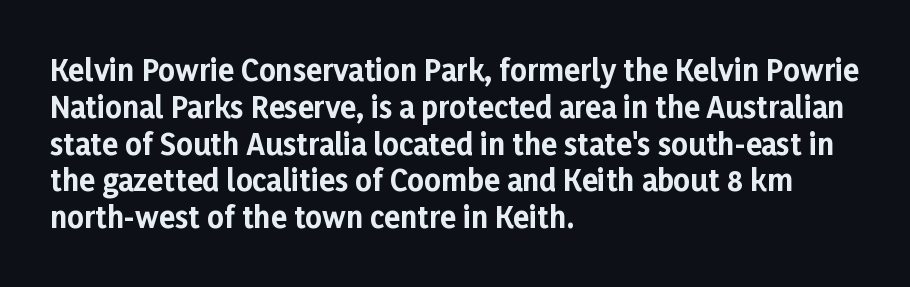
The image shows 29 px bold sans-serif type, upright; set left-aligned, normal line spacing (1.27x), normal letter spacing, not underlined; low stroke contrast and a medium x-height.
